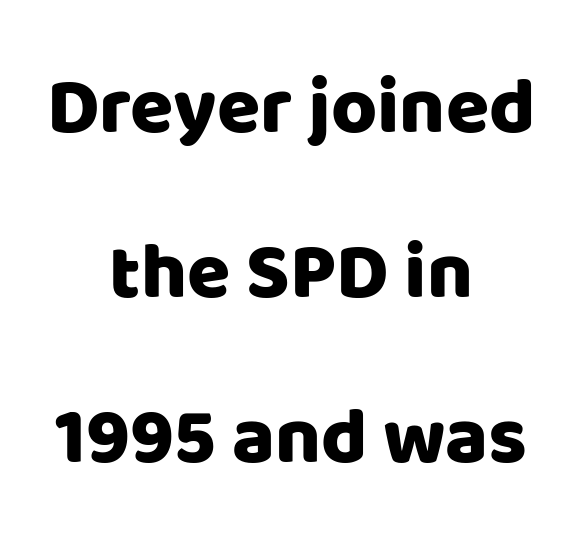
{"serif": "no", "italic": "no", "width": "normal", "stroke_contrast": "low", "x_height": "large", "monospaced": "no", "underline": "no", "align": "center", "line_spacing": "loose", "line_spacing_ratio": 2.09, "letter_spacing": "normal", "letter_spacing_em": 0.0, "glyph_px": 79}
